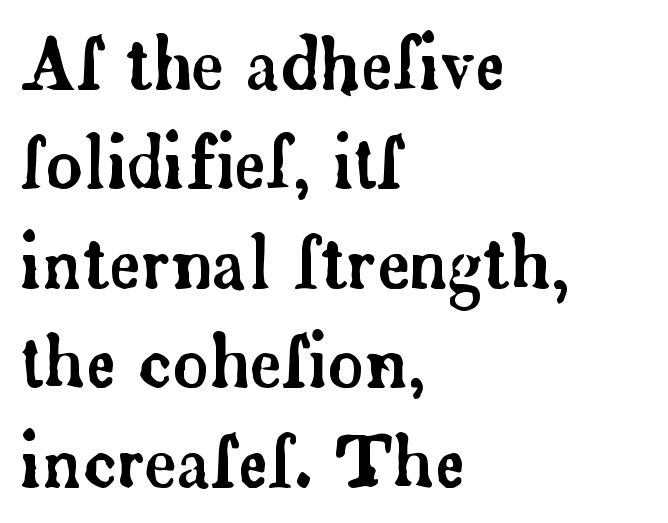
{"serif": "yes", "italic": "no", "width": "normal", "stroke_contrast": "low", "x_height": "small", "monospaced": "no", "underline": "no", "align": "left", "line_spacing": "normal", "line_spacing_ratio": 1.42, "letter_spacing": "normal", "letter_spacing_em": 0.0, "glyph_px": 70}
